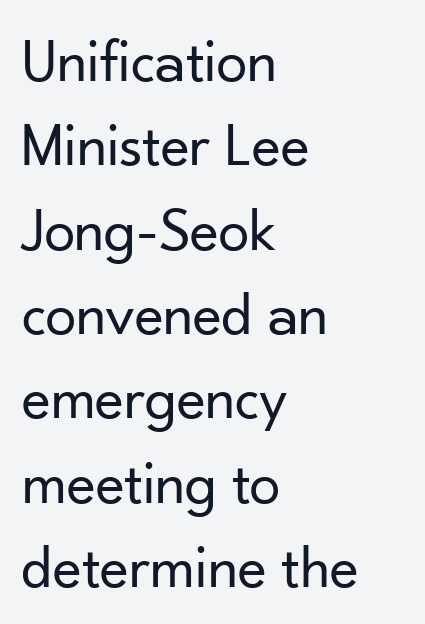
{"serif": "no", "italic": "no", "bold": "no", "weight": "regular", "width": "normal", "stroke_contrast": "low", "x_height": "small", "monospaced": "no", "underline": "no", "align": "left", "line_spacing": "normal", "line_spacing_ratio": 1.36, "letter_spacing": "normal", "letter_spacing_em": 0.0, "glyph_px": 62}
